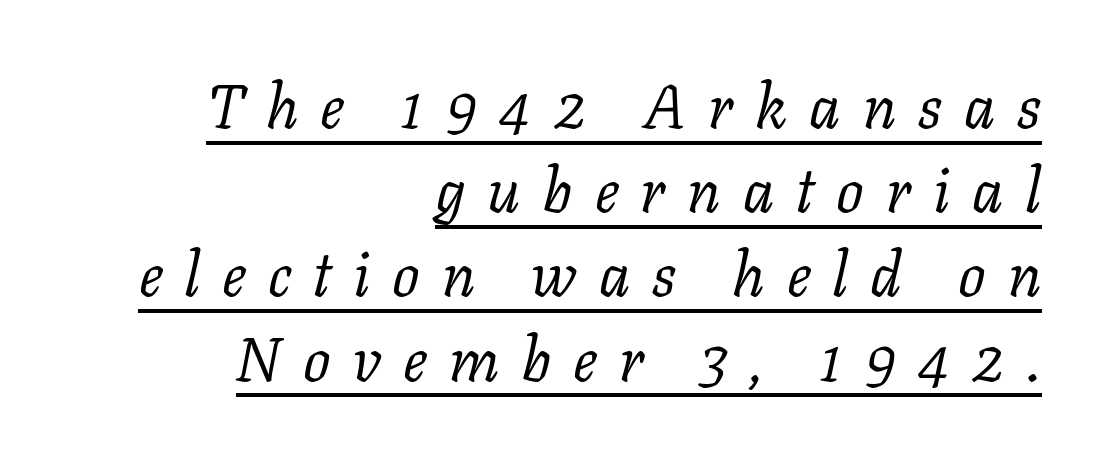
Character widths vary here, with narrow letters taking less room than wide ones. Display-style spreading of the glyphs; the letterfit is very open. Beneath each row of characters lies a ruled line. On a weight scale, this lands at 450 or below.
